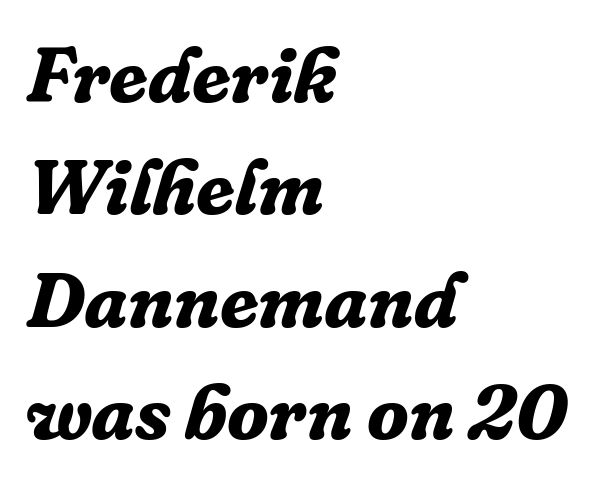
{"serif": "yes", "italic": "yes", "lean": "right", "slant_degrees": 16, "bold": "yes", "weight": "bold", "width": "normal", "stroke_contrast": "low", "x_height": "medium", "monospaced": "no", "underline": "no", "align": "left", "line_spacing": "normal", "line_spacing_ratio": 1.46, "letter_spacing": "normal", "letter_spacing_em": 0.0, "glyph_px": 77}
